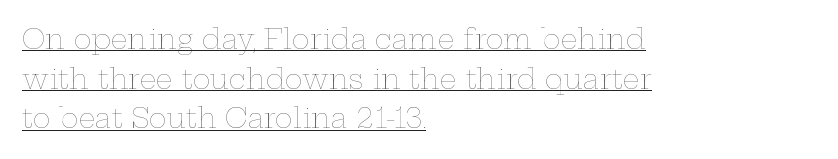
{"italic": "no", "bold": "no", "underline": "yes", "align": "left", "line_spacing": "normal", "line_spacing_ratio": 1.47, "letter_spacing": "normal", "letter_spacing_em": 0.0, "glyph_px": 27}
